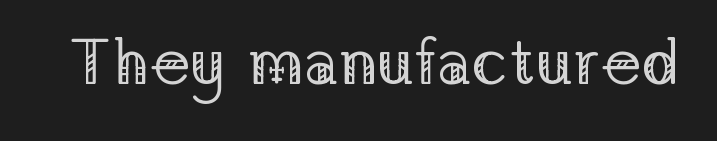
There is no visible air inserted between adjacent glyphs. Stem width sits at or under what a default text font uses. The specimen omits any rule beneath the text block's lines. Does the lettering tilt? It doesn't — this is upright. Each letter keeps its own natural width here, so spacing adapts to shape.
